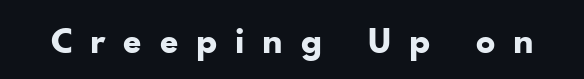
No italicization has been applied; the sample stays upright. Is this a fixed-width face? No — the glyphs have proportional, varying widths. Underlining? Definitely not there. Every letter is thick-stroked: bold, no question.
